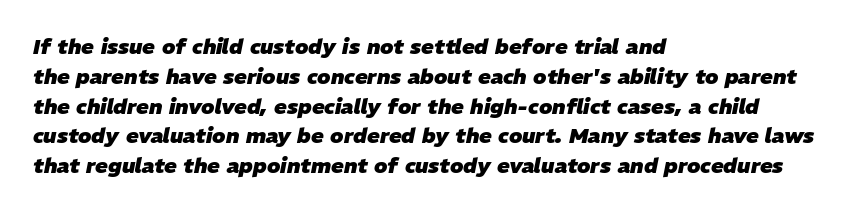
The image shows 21 px bold type, italic (leaning right); set left-aligned, normal line spacing (1.42x), normal letter spacing, not underlined.
